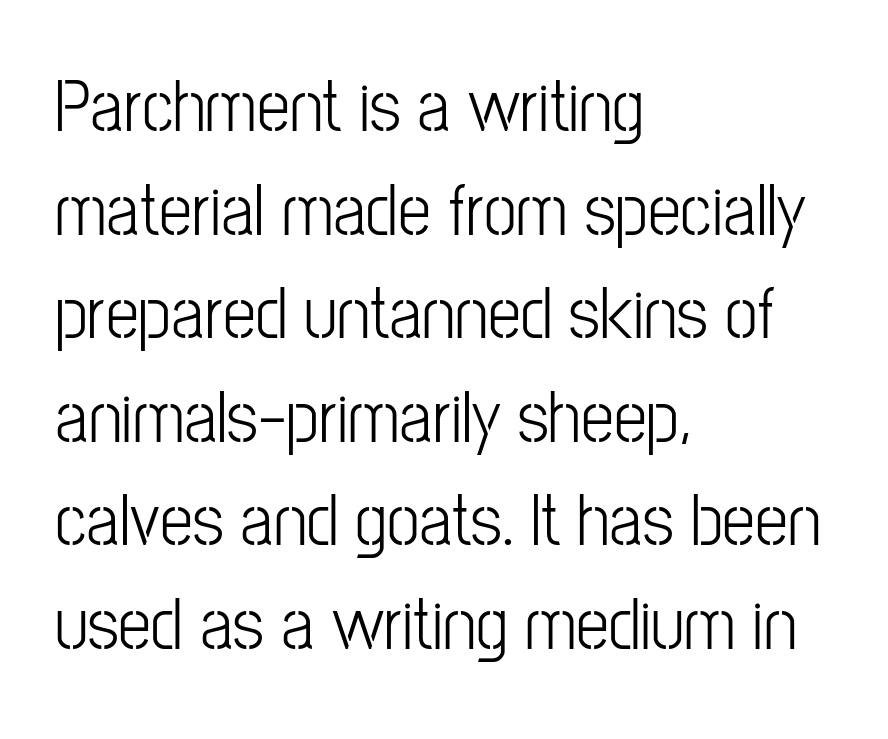
Q: Is the text italic (slanted)? A: No, it is upright.
Q: Is the typeface a serif or a sans-serif typeface? A: Sans-serif.
Q: Is the text underlined? A: No.
Q: How is the paragraph aligned? A: Left-aligned.
Q: Is the spacing between letters normal or unusually wide? A: Normal.
Q: Is the spacing between lines tight, normal or loose? A: Normal.
Q: Width (condensed, normal, or wide)? A: Condensed.
Q: Stroke contrast? A: Low.
Q: x-height? A: Medium.
Q: Monospaced? A: No.
